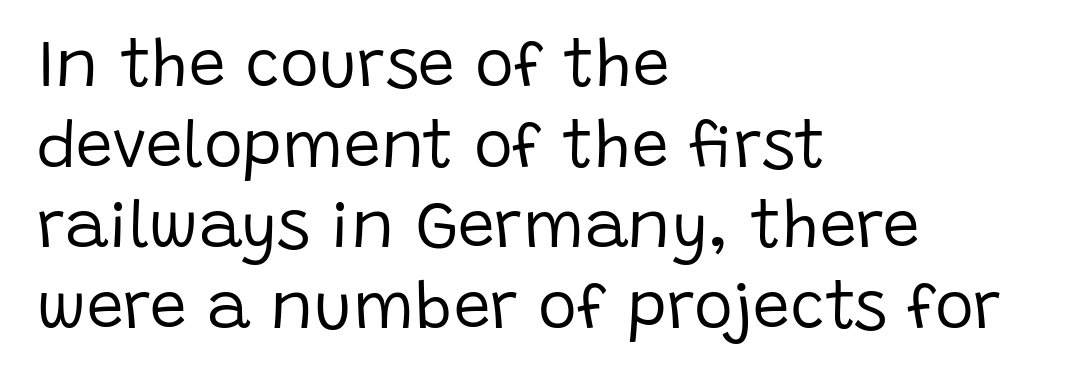
Nothing sits at the stroke ends, so this counts as sans-serif. Teacher's note: observe the even left margin — that is flush-left alignment. The letters advance in unequal steps, a hallmark of proportional type. Here the glyphs are tracked normally, forming tight word shapes. Posture: straight, roman, zero tilt.
